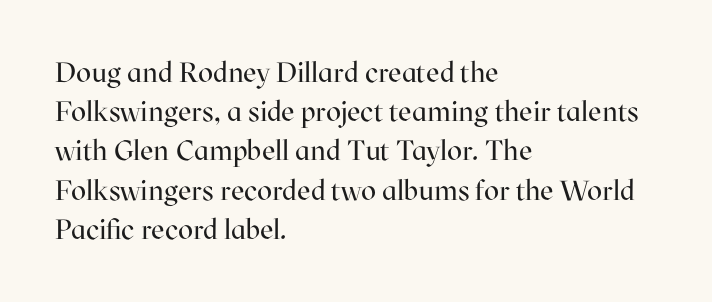
{"serif": "yes", "italic": "no", "bold": "no", "weight": "regular", "width": "normal", "stroke_contrast": "high", "x_height": "medium", "monospaced": "no", "underline": "no", "align": "left", "line_spacing": "normal", "line_spacing_ratio": 1.4, "letter_spacing": "normal", "letter_spacing_em": 0.0, "glyph_px": 28}
